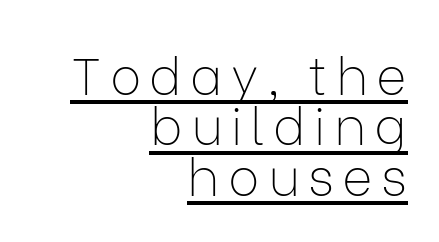
The paragraph shown leans on its right margin. You can tell from the bare stems that sans-serif type was used. Leading is clearly below the norm, producing a dense column. Proportional: the letters do not fall into vertical columns.
